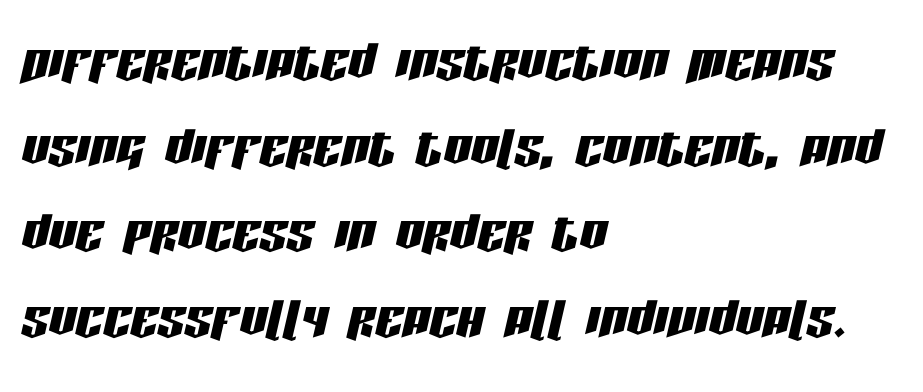
{"italic": "yes", "lean": "right", "slant_degrees": 13, "width": "condensed", "stroke_contrast": "low", "x_height": "large", "monospaced": "no", "underline": "no", "align": "left", "line_spacing": "normal", "line_spacing_ratio": 1.26, "letter_spacing": "normal", "letter_spacing_em": 0.0, "glyph_px": 68}
